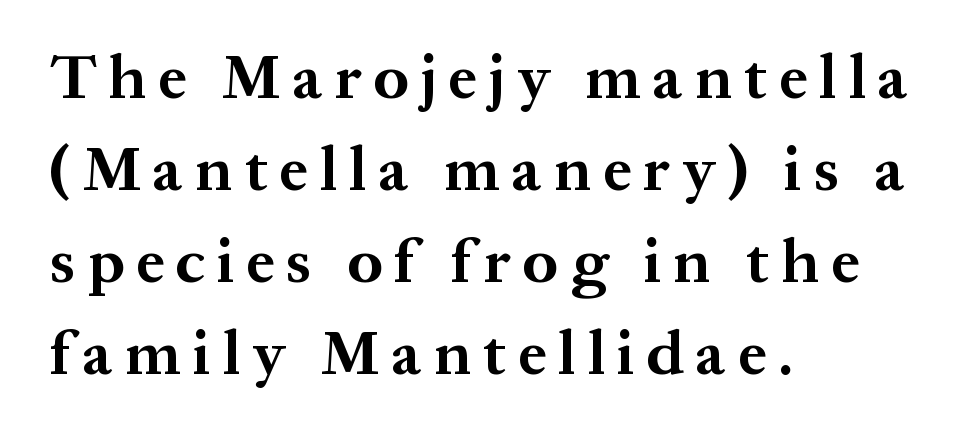
Italic: no, the glyphs are upright roman. Is this a fixed-width face? No — the glyphs have proportional, varying widths. The specimen omits any rule beneath the text block's lines. Bold? Absolutely — the strokes are thick and heavy. Check where the strokes stop: tiny serifs finish them off. In CSS terms this would be text-align: left.
